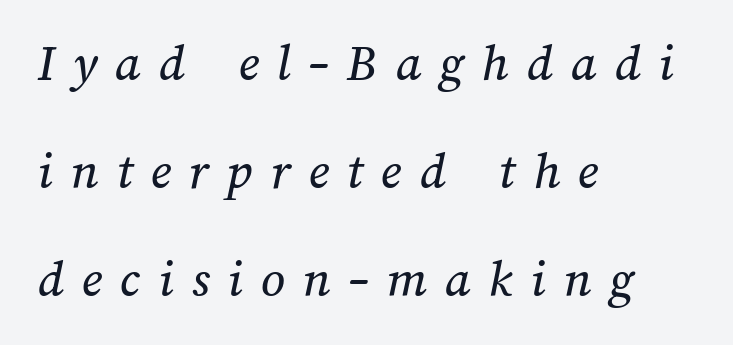
The rendering uses natural spacing where letterforms have individual widths. The lines are spread far apart with generous leading. Does the copy run flush right? No — it runs flush left. Any mark beneath the type? The region is blank.
